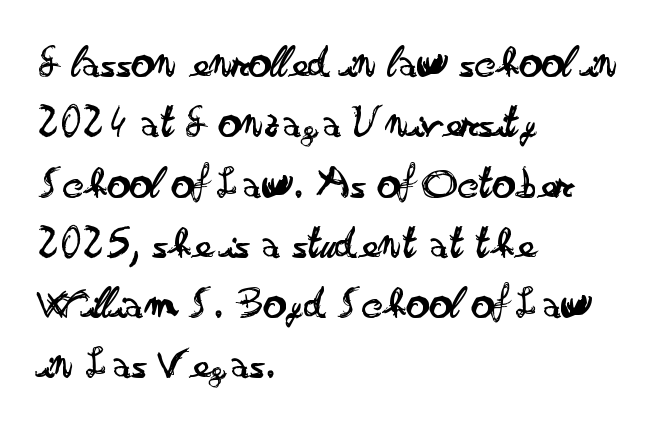
Q: Is the text bold? A: No.
Q: Is the text italic (slanted)? A: No, it is upright.
Q: Is the typeface a serif or a sans-serif typeface? A: Sans-serif.
Q: Is the text underlined? A: No.
Q: How is the paragraph aligned? A: Left-aligned.
Q: Is the spacing between letters normal or unusually wide? A: Normal.
Q: Is the spacing between lines tight, normal or loose? A: Normal.
Q: Width (condensed, normal, or wide)? A: Wide.
Q: Stroke contrast? A: Low.
Q: x-height? A: Small.
Q: Monospaced? A: No.
